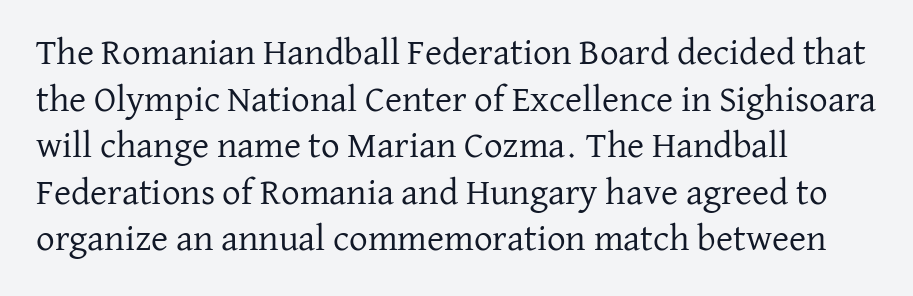
The image shows 37 px regular-weight serif type, upright; set left-aligned, normal line spacing (1.26x), normal letter spacing, not underlined; low stroke contrast and a medium x-height.
